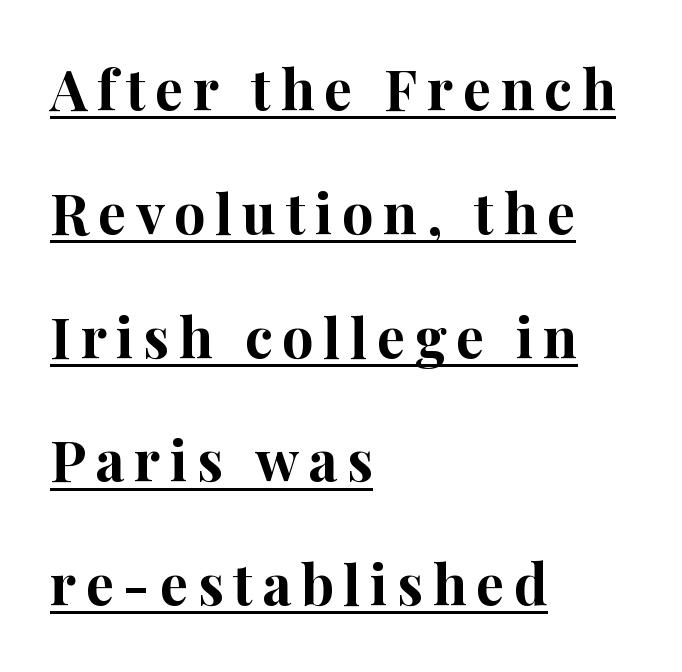
One glance says open: line gaps are wider than usual. Each letter's strokes conclude with small projecting serifs. Its strokes are broad and dark, the hallmark of bold type. Characters remain perfectly vertical along every line.
